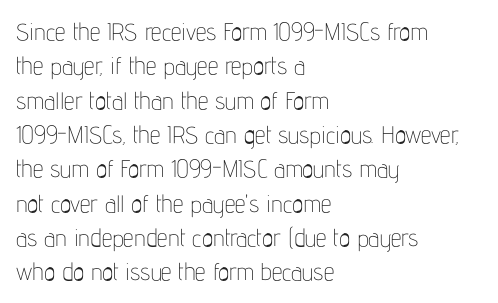
The image shows 24 px text type, upright; set left-aligned, normal line spacing (1.43x), normal letter spacing, not underlined.
